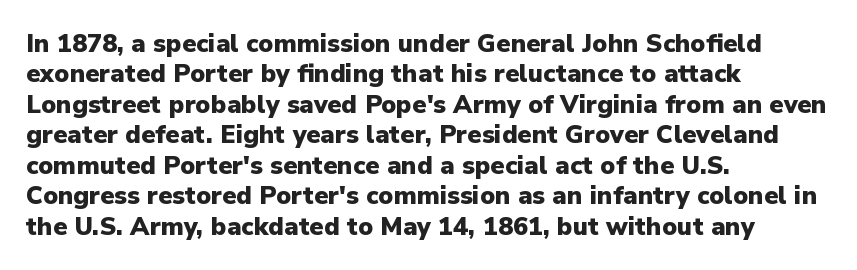
Each line starts at the same left margin while the right side varies. Words appear dense and cohesive because spacing is normal. What weight is shown? A full bold with thick strokes. Nope, not italic — everything's standing straight.
